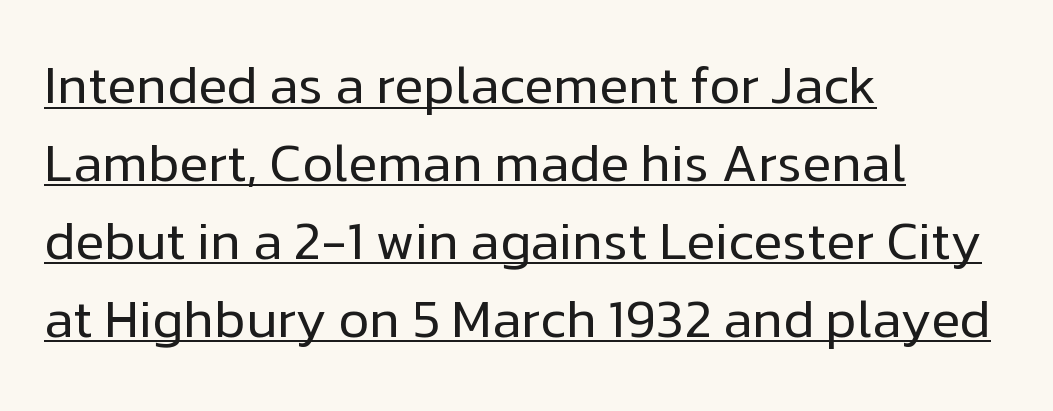
The image shows 53 px regular-weight sans-serif type, upright; set left-aligned, normal line spacing (1.47x), normal letter spacing, underlined; low stroke contrast and a medium x-height.
